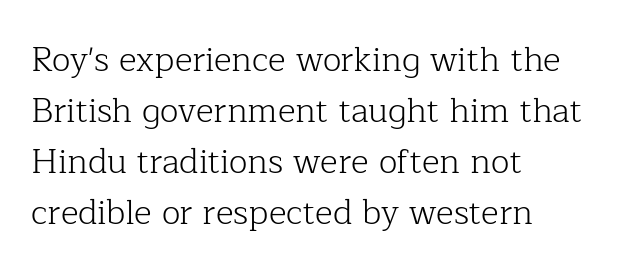
Students, observe: this is what conventionally led text looks like. A clean baseline with only descenders dipping below it. This sample is left-justified, so line endings fall wherever the words run out. In terms of letterspacing, this is plain default setting.
